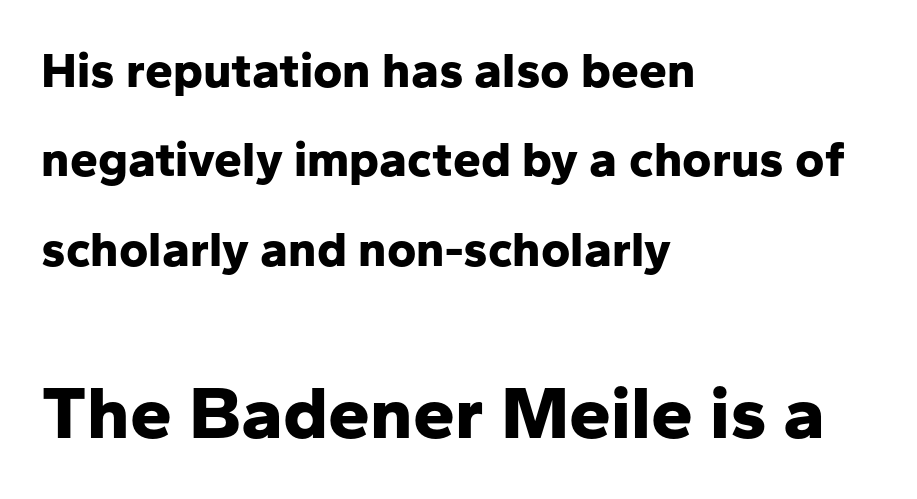
The image shows 75 px bold sans-serif type, upright; set left-aligned, line spacing 1.79x, normal letter spacing, not underlined; the second (bottom) block is 1.5x larger; low stroke contrast and a medium x-height.
